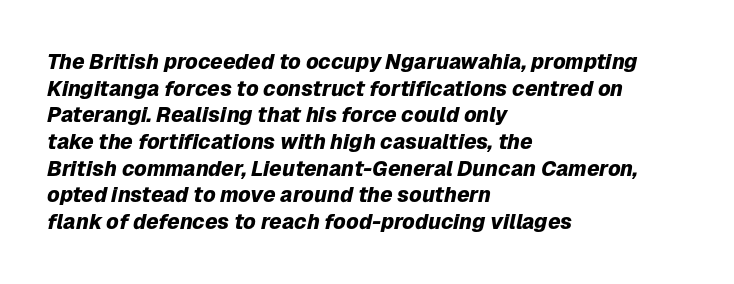
The image shows 21 px bold type, italic (leaning right); set left-aligned, normal line spacing (1.27x), normal letter spacing, not underlined.
